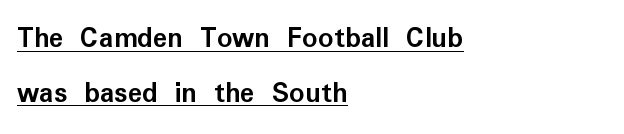
The image shows 30 px semibold sans-serif type, upright; set left-aligned, line spacing 1.82x, normal letter spacing, underlined; low stroke contrast and a medium x-height.
